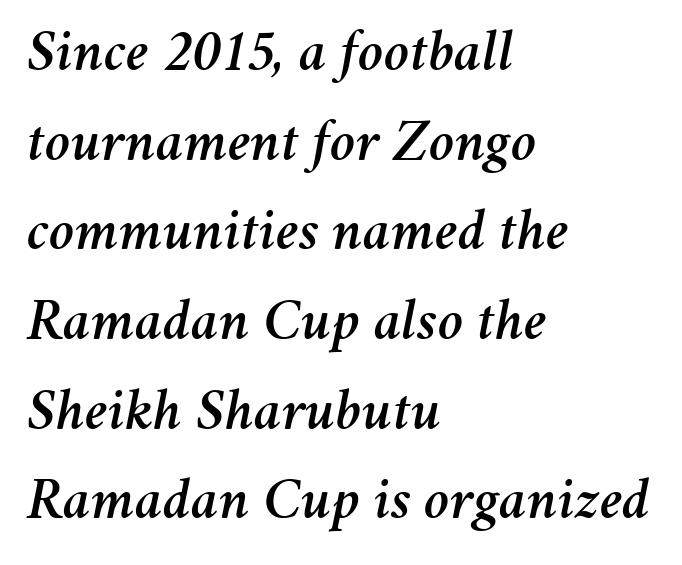
The image shows 61 px text type, italic (leaning right); set left-aligned, normal line spacing (1.47x), normal letter spacing, not underlined; medium stroke contrast and a medium x-height.
